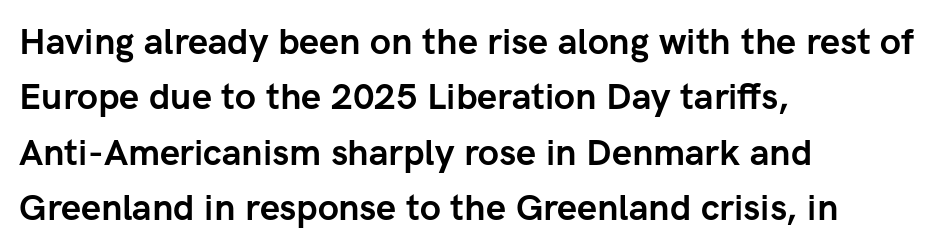
Note the varied advance widths — an 'i' is clearly narrower than an 'm'. Quick note: interline space is typical. The passage is arranged the way most books set body copy — flush left. Heavy-handed strokes throughout: this text is bold. To sum up the face: it is a sans, with no serifs. Posture: vertical.
